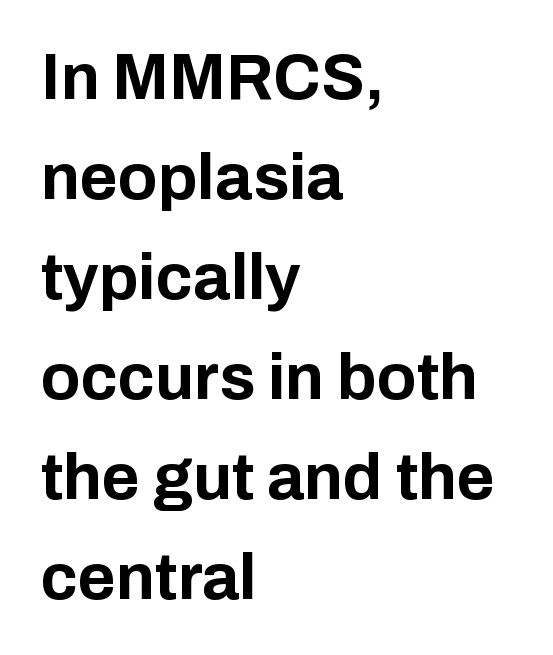
Rule under the text: the space is simply empty. If you drew a ruler down the left edge, every line would touch it. Horizontal bands of white between lines are of average thickness. Every stem runs plumb, perpendicular to the baseline. Heavy-handed strokes throughout: this text is bold. The passage shown has conventional tracking throughout.
